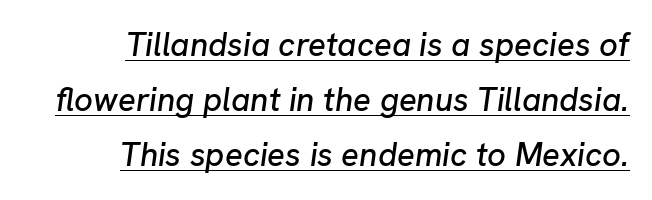
{"italic": "yes", "lean": "right", "slant_degrees": 8, "width": "normal", "stroke_contrast": "low", "x_height": "medium", "monospaced": "no", "underline": "yes", "align": "right", "line_spacing": "normal", "line_spacing_ratio": 1.67, "letter_spacing": "normal", "letter_spacing_em": 0.0, "glyph_px": 33}
